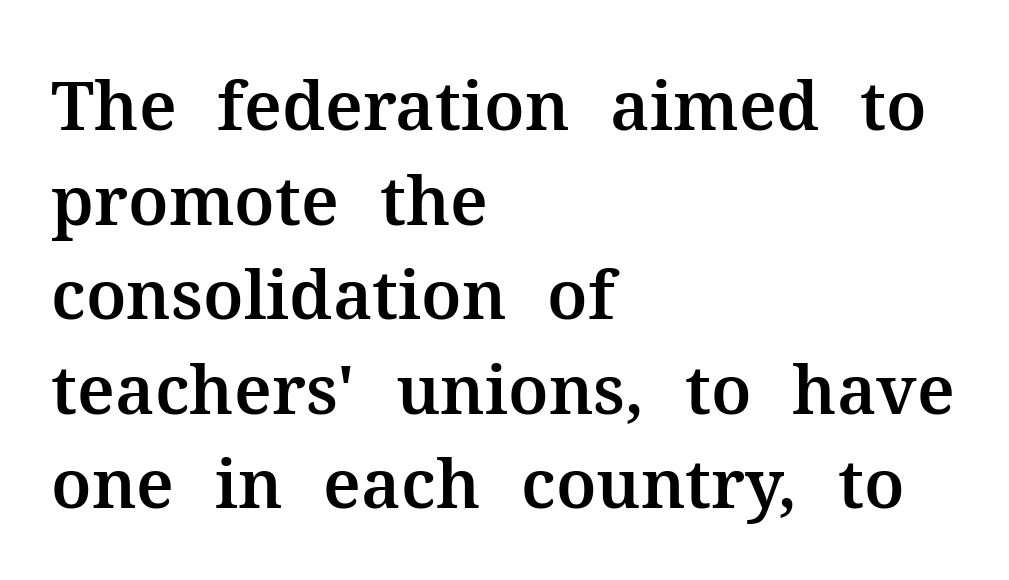
Examine the stroke ends and you'll spot serifs. You could not count columns in this text — the font is proportionally spaced. The letters stand upright; this is a roman face. The gaps between neighbouring characters are ordinary and unremarkable. Leading matches the norm, producing a regular column.
